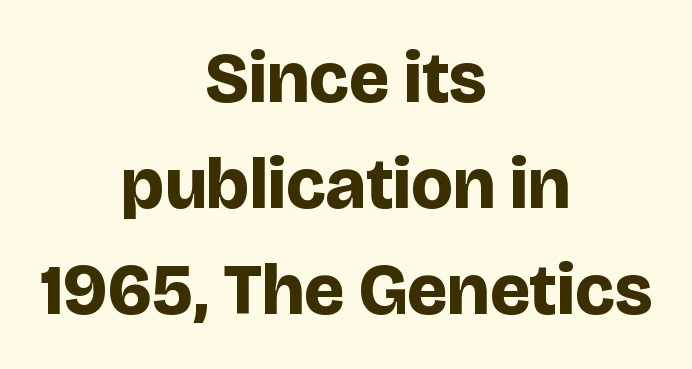
{"serif": "no", "italic": "no", "bold": "yes", "weight": "bold", "width": "normal", "stroke_contrast": "low", "x_height": "large", "monospaced": "no", "underline": "no", "align": "center", "line_spacing": "normal", "line_spacing_ratio": 1.47, "letter_spacing": "normal", "letter_spacing_em": 0.0, "glyph_px": 72}
